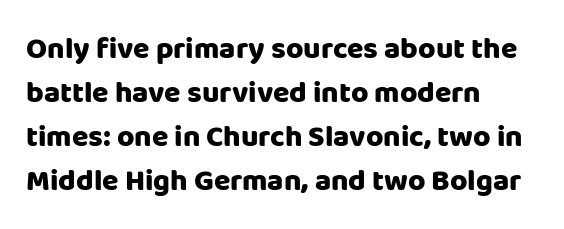
The image shows 30 px heavy sans-serif type, upright; set left-aligned, normal line spacing (1.47x), normal letter spacing, not underlined; low stroke contrast and a large x-height.
